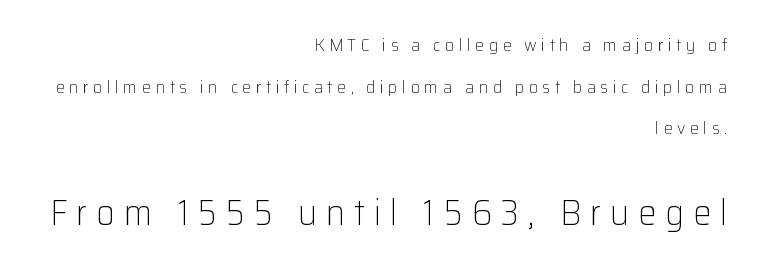
{"serif": "no", "italic": "no", "bold": "no", "weight": "light", "width": "normal", "stroke_contrast": "low", "x_height": "medium", "monospaced": "no", "underline": "no", "align": "right", "line_spacing": "loose", "line_spacing_ratio": 2.31, "letter_spacing": "wide", "letter_spacing_em": 0.25, "larger_block": "second", "size_ratio": 2.0, "glyph_px": 36}
